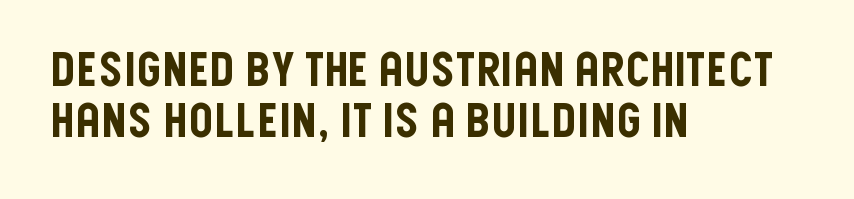
{"serif": "no", "italic": "no", "width": "condensed", "stroke_contrast": "low", "x_height": "large", "monospaced": "no", "underline": "no", "align": "left", "line_spacing": "tight", "line_spacing_ratio": 1.06, "letter_spacing": "normal", "letter_spacing_em": 0.0, "glyph_px": 48}
